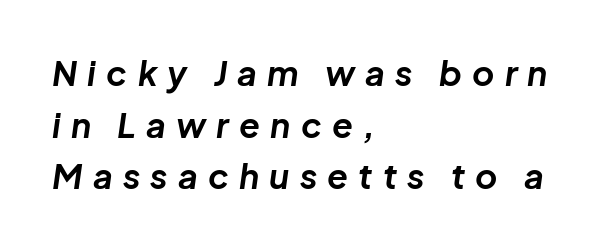
The image shows 34 px bold type, italic (leaning right); set left-aligned, normal line spacing (1.52x), unusually wide letter spacing (+0.3 em), not underlined; low stroke contrast and a medium x-height.
